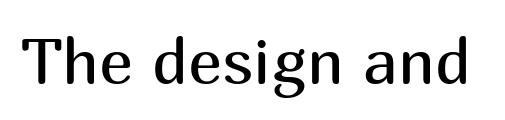
Caption: standard tracking, unaltered. Nope, no serifs anywhere on these letters. Heaviness? Minimal to ordinary, like unemphasized prose. Every stem runs plumb, perpendicular to the baseline. Do the characters align in a grid? No, the font is proportional.
